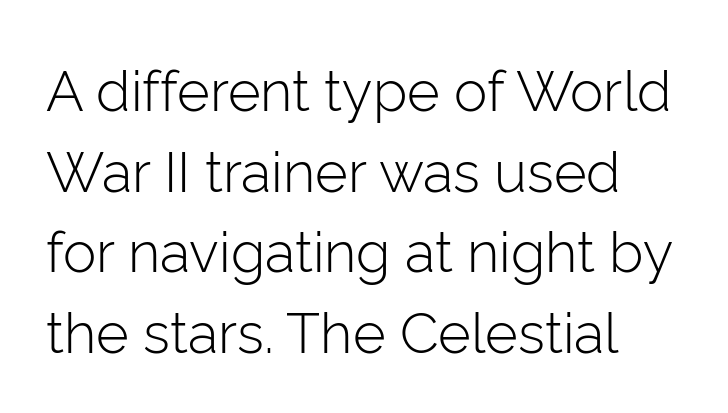
Stems and bowls with no extra thickness — not bold. The letterforms sit shoulder to shoulder at normal distance. Just letters on the line, the space beneath them empty. You can tell from the bare stems that sans-serif type was used. This block has exactly the height ordinary leading produces. Every character sits straight up, as roman type does.
